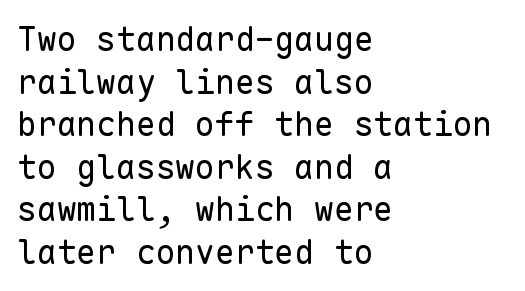
The image shows 33 px regular-weight sans-serif type, upright, monospaced; set left-aligned, normal line spacing (1.29x), normal letter spacing, not underlined; low stroke contrast and a medium x-height.
